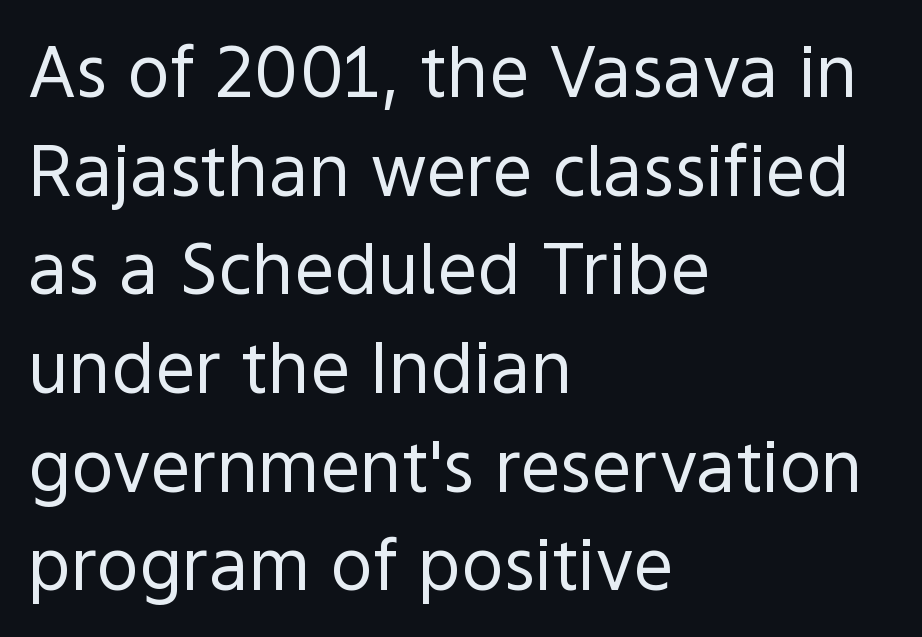
Heaviness? Minimal to ordinary, like unemphasized prose. Check the space under the baseline: it is left empty. Does the copy run flush right? No — it runs flush left. Nothing sits at the stroke ends, so this counts as sans-serif. The axis of the letterforms is exactly vertical.
